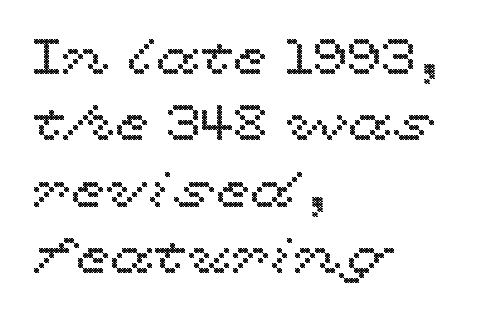
The image shows 50 px wide type; set left-aligned, normal line spacing (1.33x), normal letter spacing, not underlined; a medium x-height.
